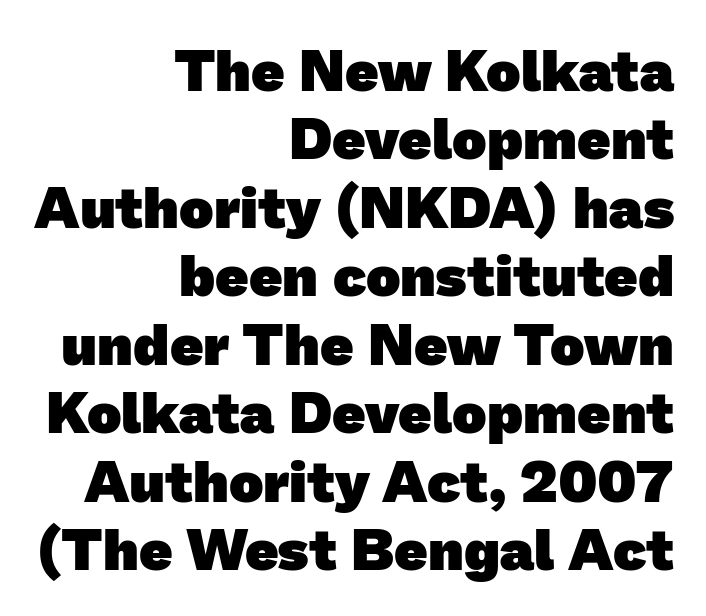
{"serif": "no", "bold": "yes", "weight": "heavy", "width": "normal", "stroke_contrast": "low", "x_height": "medium", "monospaced": "no", "underline": "no", "align": "right", "line_spacing_ratio": 1.18, "letter_spacing": "normal", "letter_spacing_em": 0.0, "glyph_px": 58}
